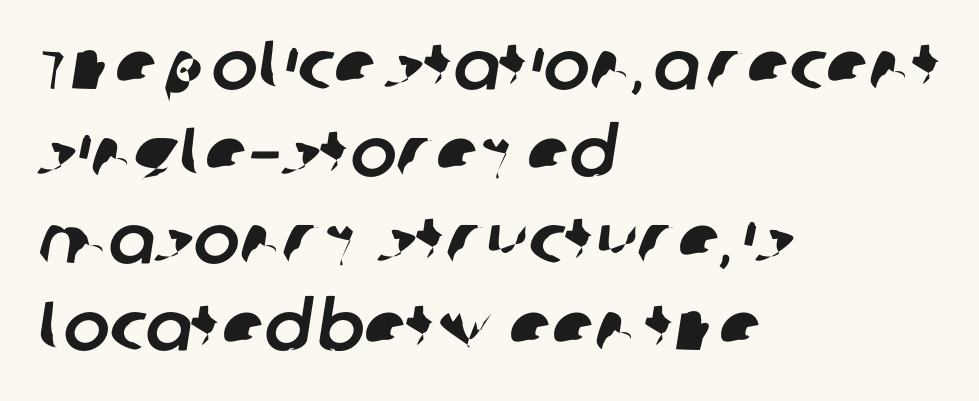
The image shows 69 px sans-serif type; set left-aligned, normal line spacing (1.26x), normal letter spacing, not underlined; low stroke contrast and a large x-height.
